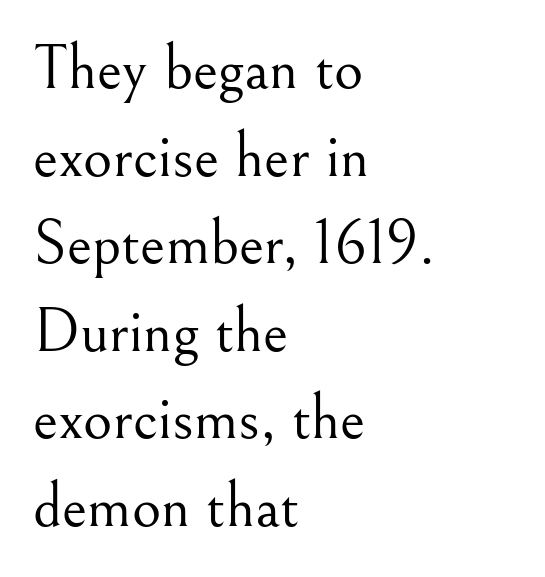
The image shows 63 px light serif type, upright; set left-aligned, normal line spacing (1.39x), normal letter spacing, not underlined; medium stroke contrast and a small x-height.
